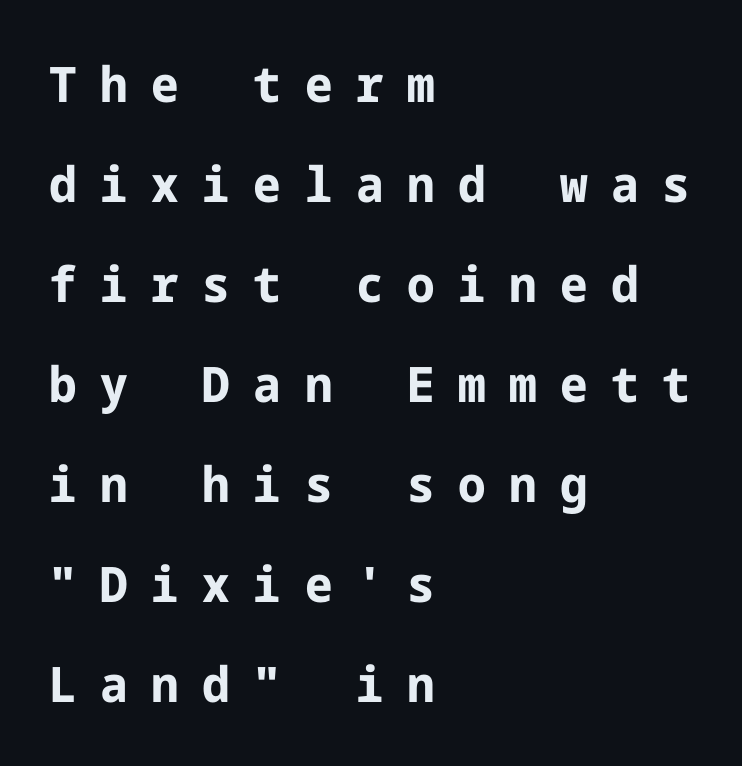
The image shows 49 px bold sans-serif type, upright; set left-aligned, loose line spacing (2.04x), unusually wide letter spacing (+0.48 em), not underlined; low stroke contrast and a medium x-height.
